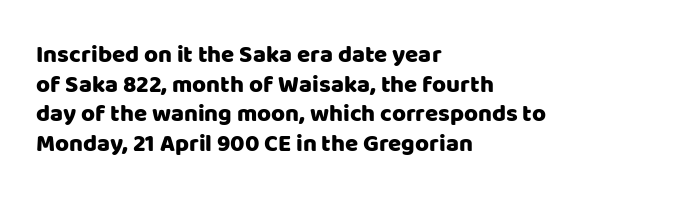
The rag falls on the right side of this text block. This sample uses an upright cut, with every glyph sitting square on the baseline. This sample uses plain, unmodified letter spacing. The strip under each line holds only bare page.
